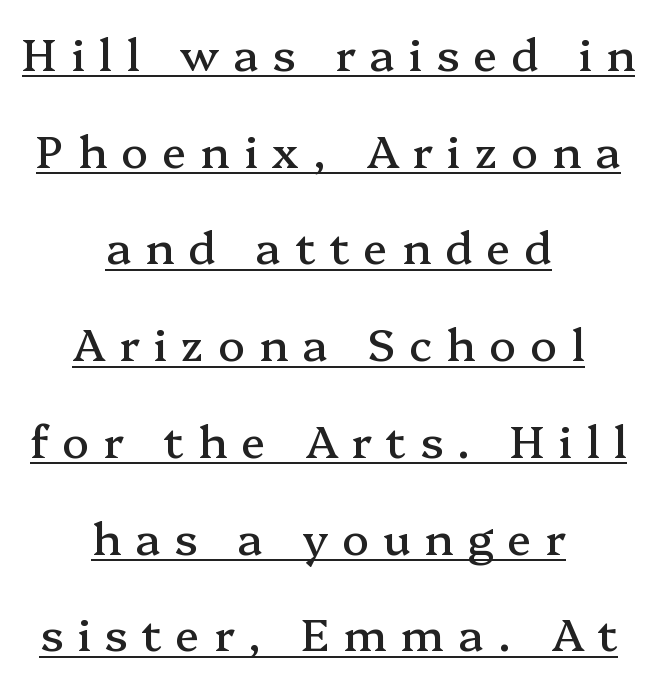
{"serif": "yes", "italic": "no", "width": "normal", "stroke_contrast": "medium", "x_height": "medium", "monospaced": "no", "underline": "yes", "align": "center", "line_spacing": "loose", "line_spacing_ratio": 2.15, "letter_spacing": "wide", "letter_spacing_em": 0.31, "glyph_px": 45}
